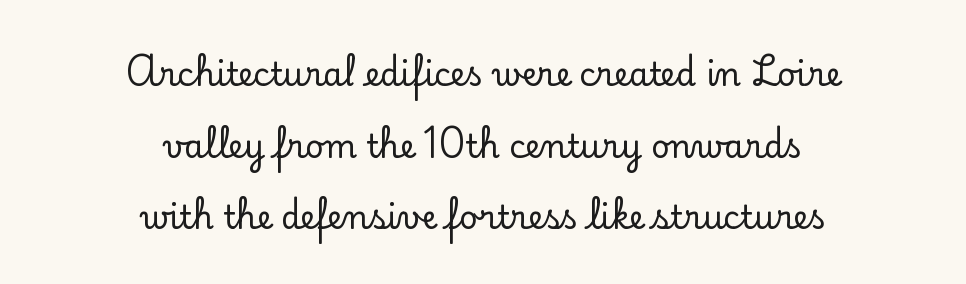
The image shows 32 px serif type, upright; set centered, loose line spacing (2.24x), normal letter spacing, not underlined; low stroke contrast and a small x-height.
